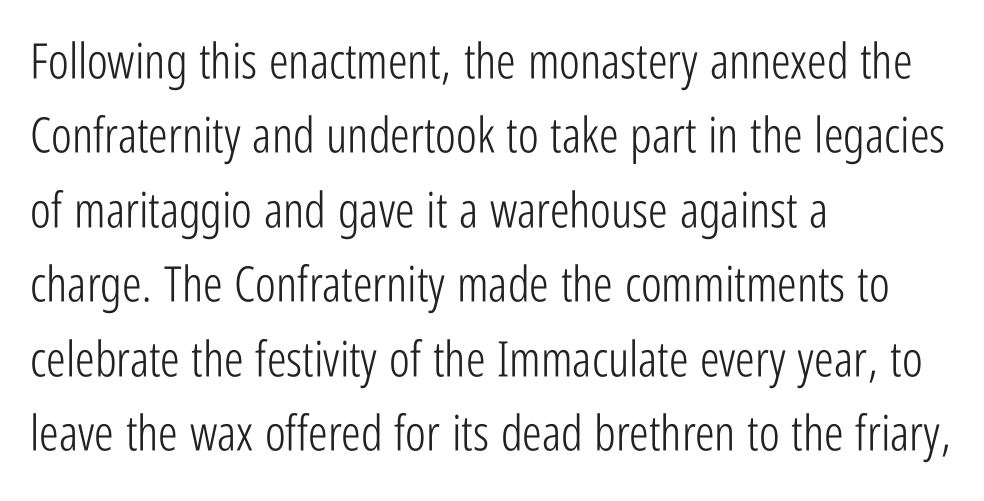
This is the regular roman posture of the typeface. You could not count columns in this text — the font is proportionally spaced. This is sans-serif lettering, the kind often seen on screens and signage. Has an underline been added? It has not. Line spacing here is normal. The letterforms sit shoulder to shoulder at normal distance.
